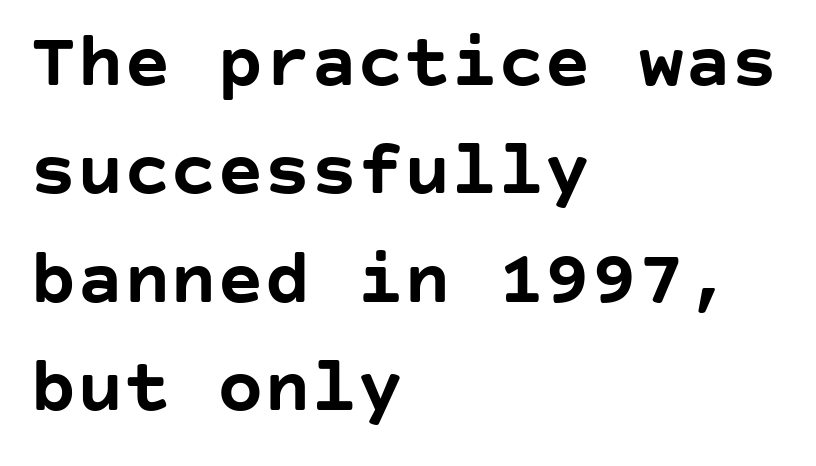
Quick note: underline off. Line starts are locked; line ends wander. These words are printed bold, with thick strokes throughout. This sample uses a sans-serif face. Here the glyphs are tracked normally, forming tight word shapes.
